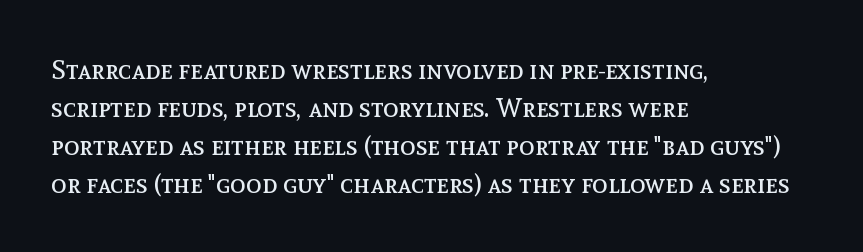
{"italic": "no", "bold": "no", "underline": "no", "align": "left", "line_spacing": "normal", "line_spacing_ratio": 1.46, "letter_spacing": "normal", "letter_spacing_em": 0.0, "glyph_px": 26}
